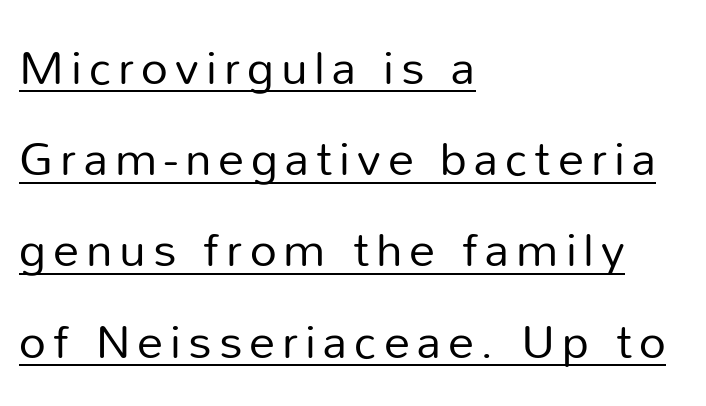
The image shows 47 px regular-weight sans-serif type, upright; set left-aligned, loose line spacing (1.94x), underlined; low stroke contrast and a medium x-height.
